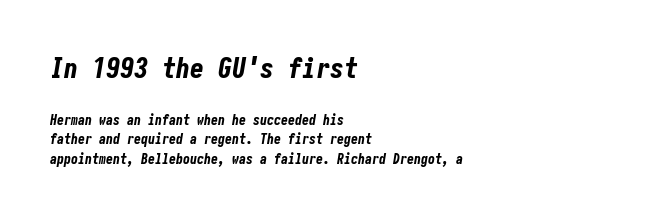
The image shows 28 px bold, condensed type, italic (leaning right); set left-aligned, normal line spacing (1.38x), normal letter spacing, not underlined; the first (top) block is 2.0x larger; low stroke contrast and a medium x-height.
